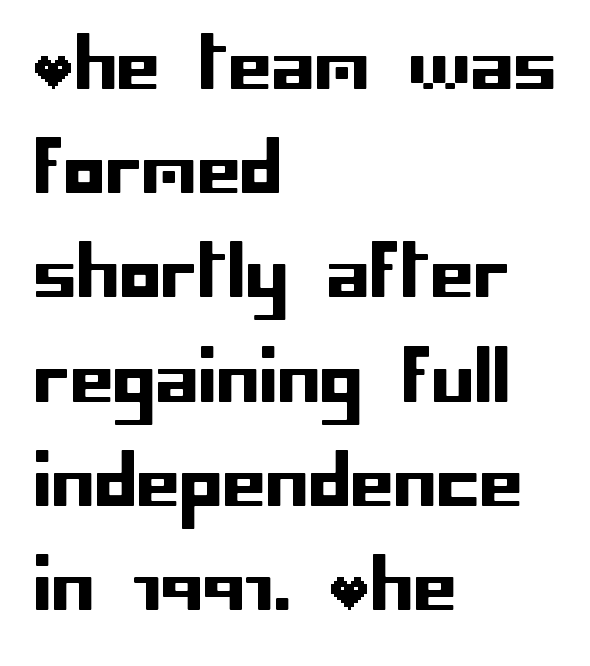
The image shows 69 px sans-serif type, upright; set left-aligned, normal line spacing (1.51x), normal letter spacing, not underlined; low stroke contrast and a large x-height.
